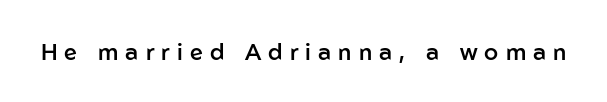
The image shows 23 px text type, upright; set unusually wide letter spacing (+0.31 em), not underlined.
